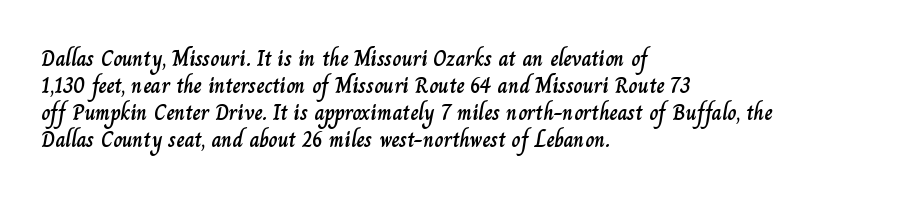
The image shows 22 px text type; set left-aligned, line spacing 1.23x, normal letter spacing, not underlined.
